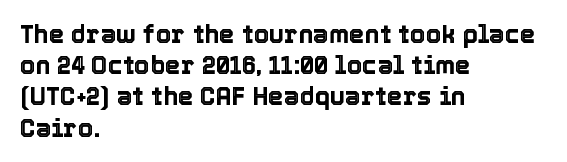
If you drew a line through each stem, it would be perfectly vertical. Leading: standard. The setting favours the left margin, as ordinary paragraphs usually do. Nobody touched the tracking dial on this one. Lines of text with bare space underneath.
